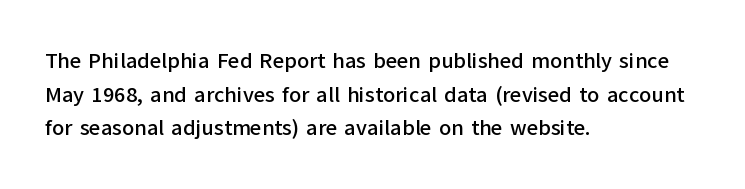
Q: Is the text italic (slanted)? A: No, it is upright.
Q: Is the text underlined? A: No.
Q: How is the paragraph aligned? A: Left-aligned.
Q: Is the spacing between letters normal or unusually wide? A: Normal.
Q: Is the spacing between lines tight, normal or loose? A: Normal.
